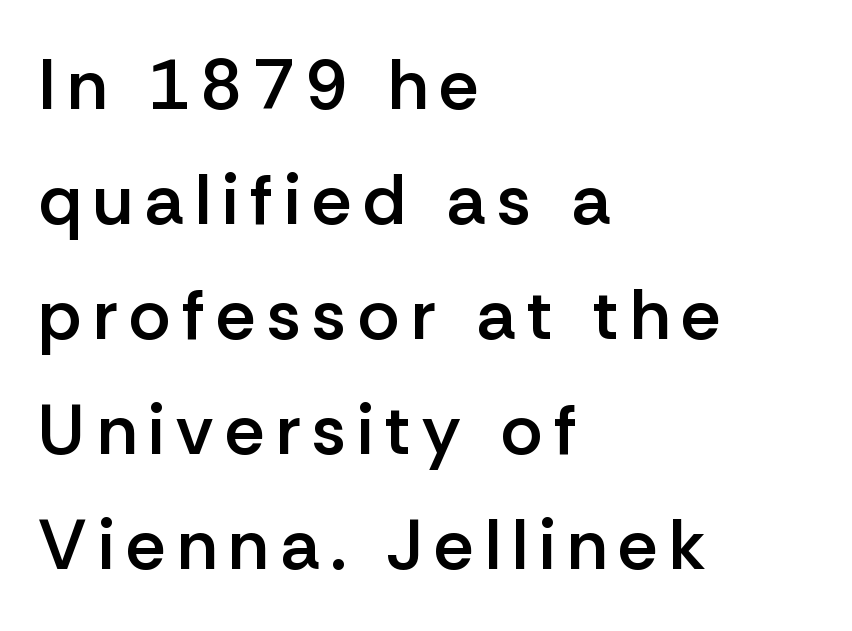
Q: Is the text bold? A: Semi-bold.
Q: Is the text italic (slanted)? A: No, it is upright.
Q: Is the typeface a serif or a sans-serif typeface? A: Sans-serif.
Q: Is the text underlined? A: No.
Q: How is the paragraph aligned? A: Left-aligned.
Q: Is the spacing between lines tight, normal or loose? A: Normal.
Q: Width (condensed, normal, or wide)? A: Normal.
Q: Stroke contrast? A: Low.
Q: x-height? A: Medium.
Q: Monospaced? A: No.
